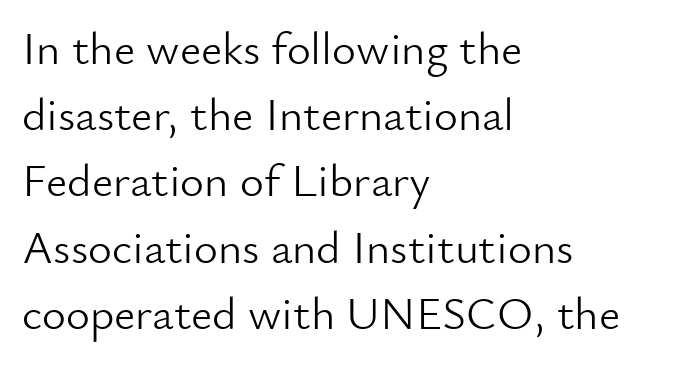
The text was rendered using a sans face with plain stroke endings. Clear beneath every line of the passage. Is there much room between lines? A standard amount, neither cramped nor airy. Tracking here is standard; glyphs follow each other at the usual distance.
